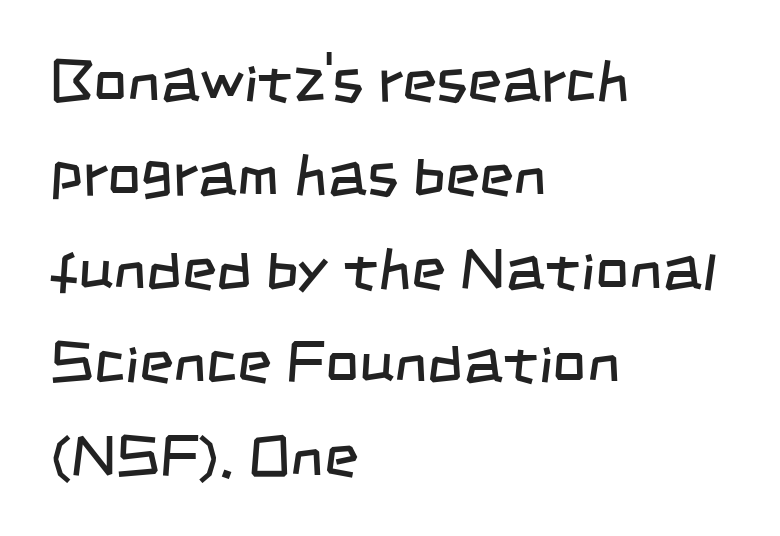
Check under the words: just untouched page. Proportional: the letters do not fall into vertical columns. Line starts are locked; line ends wander. One glance says typical: line gaps are just what's usual. The horizontal fit of the characters is conventional and even. Compared with a typical body face, this is equally light or lighter still.
